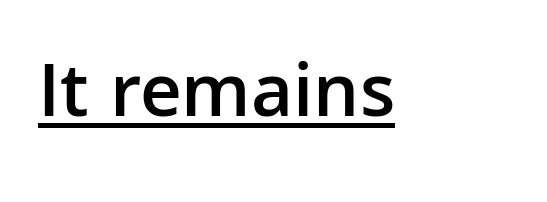
{"serif": "no", "italic": "no", "bold": "semi", "weight": "semibold", "width": "normal", "stroke_contrast": "low", "x_height": "medium", "monospaced": "no", "underline": "yes", "letter_spacing": "normal", "letter_spacing_em": 0.0, "glyph_px": 78}
